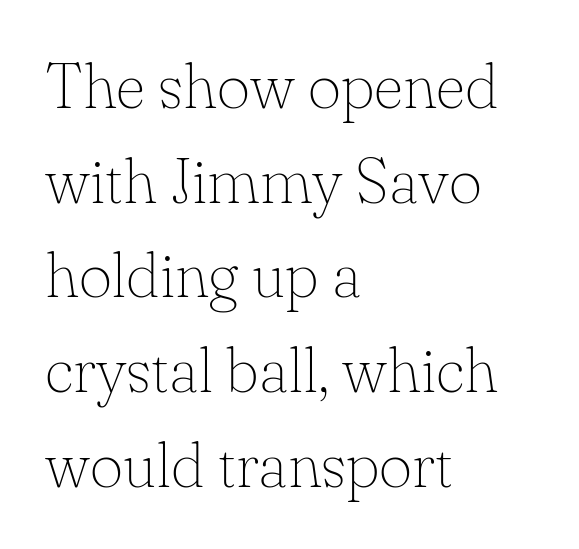
The image shows 64 px thin serif type, upright; set left-aligned, normal line spacing (1.48x), normal letter spacing, not underlined; low stroke contrast and a small x-height.
